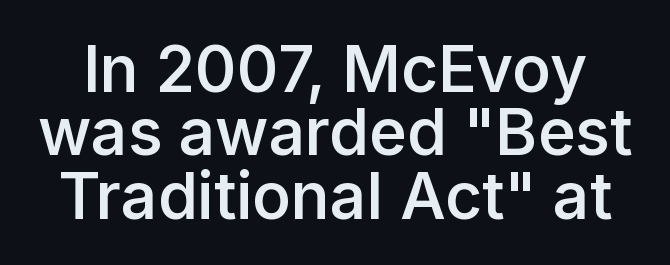
{"serif": "no", "italic": "no", "bold": "semi", "weight": "semibold", "width": "normal", "stroke_contrast": "low", "x_height": "medium", "monospaced": "no", "underline": "no", "line_spacing": "tight", "line_spacing_ratio": 0.99, "letter_spacing": "normal", "letter_spacing_em": 0.0, "glyph_px": 64}
